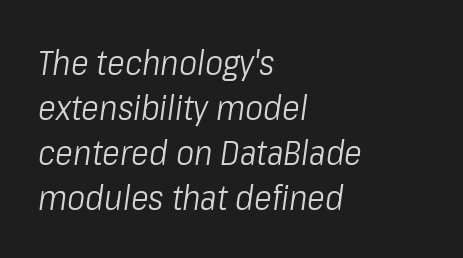
The image shows 34 px light, condensed type, italic (leaning right); set left-aligned, normal line spacing (1.32x), normal letter spacing, not underlined; low stroke contrast and a medium x-height.
